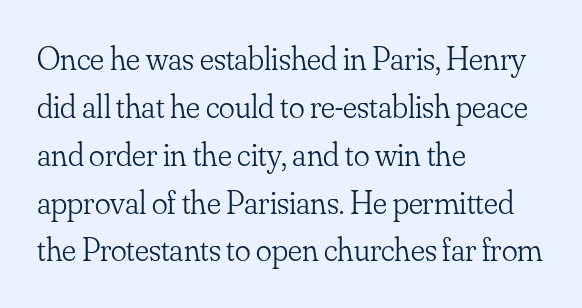
The image shows 33 px light serif type, upright; set left-aligned, normal line spacing (1.45x), normal letter spacing, not underlined; low stroke contrast and a small x-height.
